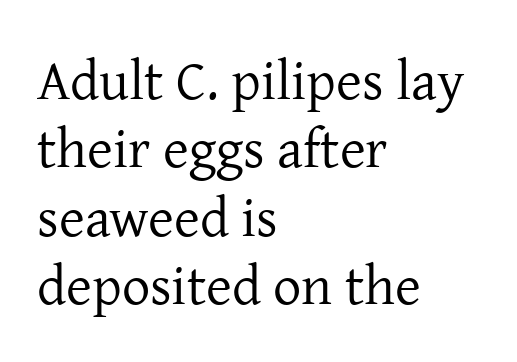
Q: Is the text bold? A: No.
Q: Is the text italic (slanted)? A: No, it is upright.
Q: Is the typeface a serif or a sans-serif typeface? A: Serif.
Q: Is the text underlined? A: No.
Q: How is the paragraph aligned? A: Left-aligned.
Q: Is the spacing between letters normal or unusually wide? A: Normal.
Q: Width (condensed, normal, or wide)? A: Normal.
Q: Stroke contrast? A: Low.
Q: x-height? A: Medium.
Q: Monospaced? A: No.
